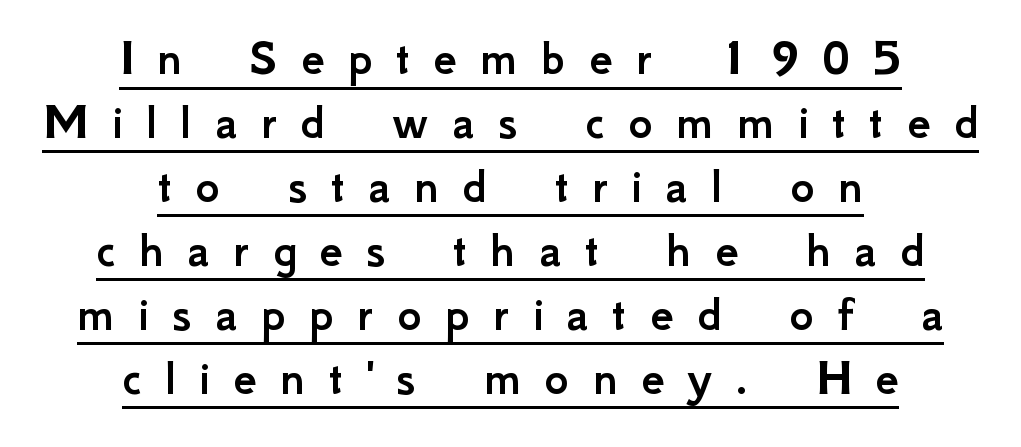
Q: Is the text italic (slanted)? A: No, it is upright.
Q: Is the typeface a serif or a sans-serif typeface? A: Sans-serif.
Q: Is the text underlined? A: Yes.
Q: How is the paragraph aligned? A: Centered.
Q: Is the spacing between letters normal or unusually wide? A: Unusually wide.
Q: Width (condensed, normal, or wide)? A: Normal.
Q: Stroke contrast? A: Low.
Q: x-height? A: Small.
Q: Monospaced? A: No.
